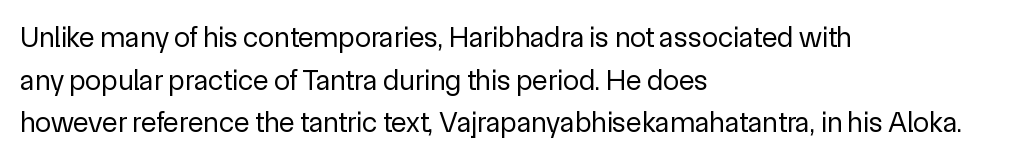
The image shows 29 px regular-weight sans-serif type, upright; set left-aligned, normal line spacing (1.47x), normal letter spacing, not underlined; a medium x-height.
